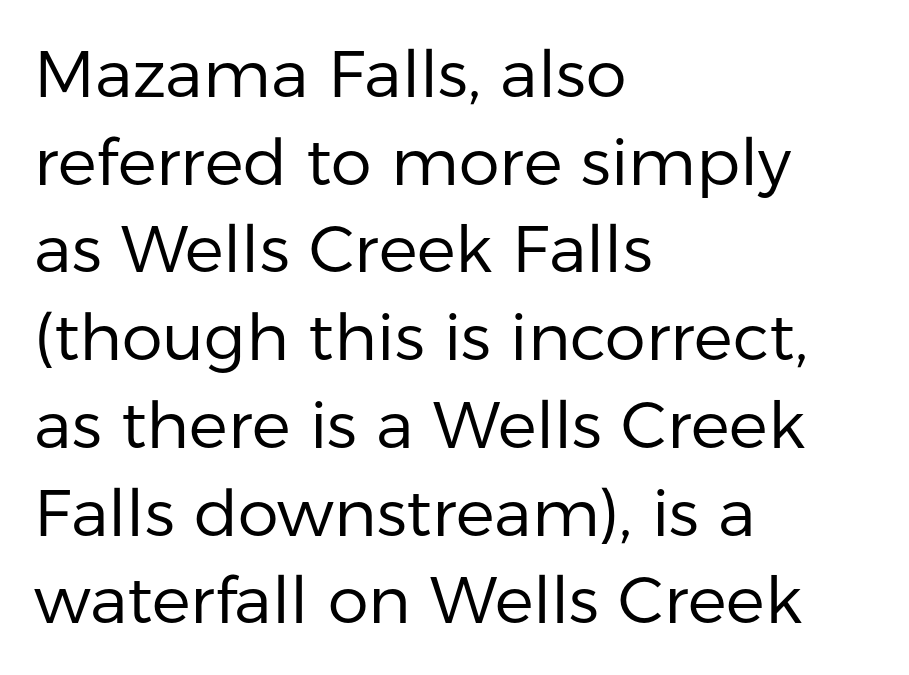
The lettering holds an erect, upright posture throughout. Are there feet on the stems? There aren't — it's a sans. Is this a fixed-width face? No — the glyphs have proportional, varying widths. The compositor pushed each line to the left boundary.
